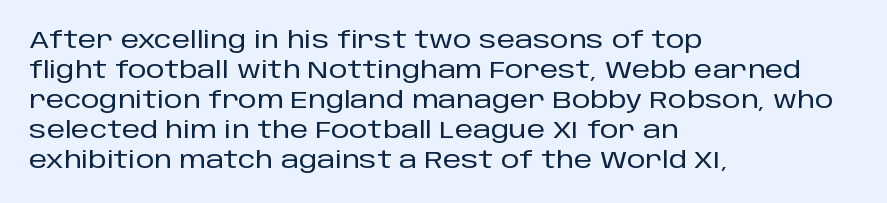
The image shows 23 px text type, upright; set left-aligned, normal line spacing (1.3x), normal letter spacing, not underlined.
